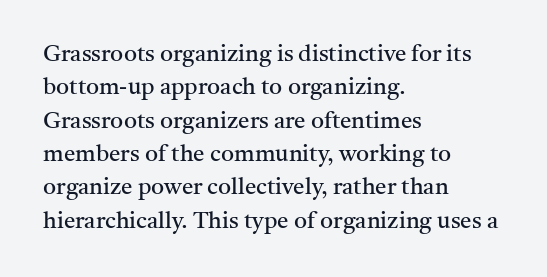
{"italic": "no", "bold": "no", "underline": "no", "align": "left", "line_spacing": "normal", "line_spacing_ratio": 1.45, "letter_spacing": "normal", "letter_spacing_em": 0.0, "glyph_px": 23}
